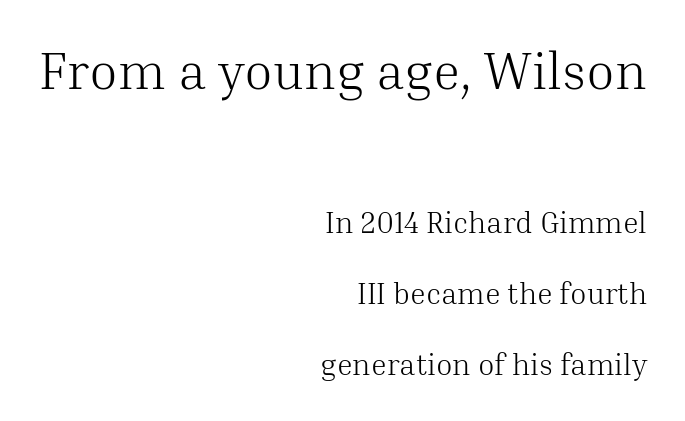
{"serif": "yes", "italic": "no", "bold": "no", "weight": "light", "width": "normal", "stroke_contrast": "medium", "x_height": "medium", "monospaced": "no", "underline": "no", "align": "right", "line_spacing": "loose", "line_spacing_ratio": 2.37, "letter_spacing": "normal", "letter_spacing_em": 0.0, "larger_block": "first", "size_ratio": 1.73, "glyph_px": 52}
